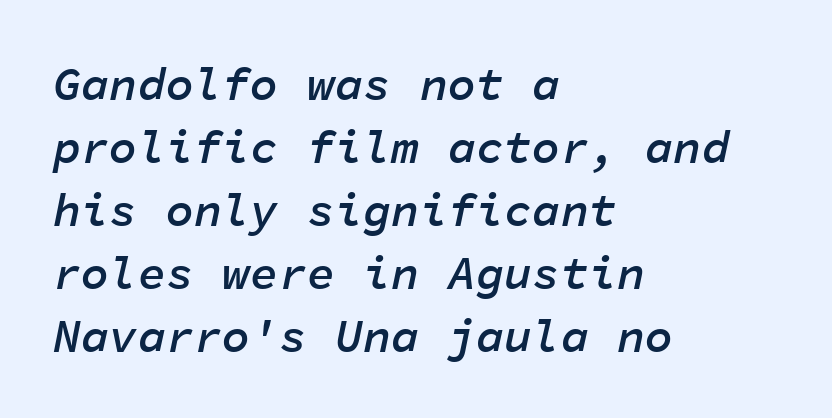
The image shows 47 px semibold type, italic (leaning right), monospaced; set left-aligned, normal line spacing (1.34x), normal letter spacing, not underlined; low stroke contrast and a medium x-height.
